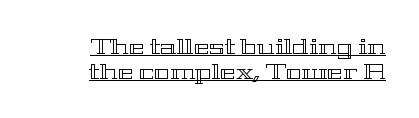
The image shows 21 px text type, upright; set right-aligned, line spacing 1.17x, normal letter spacing, underlined.
